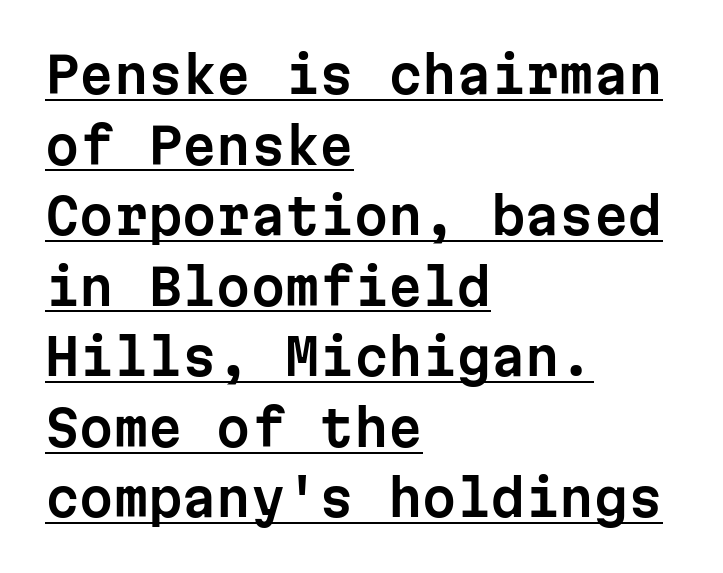
The image shows 49 px sans-serif type, upright, monospaced; set left-aligned, normal line spacing (1.44x), normal letter spacing, underlined; low stroke contrast and a medium x-height.
